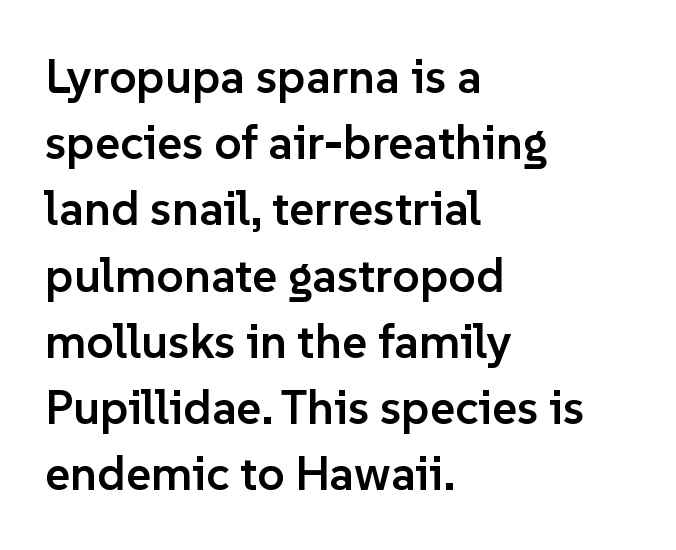
Which margin do the lines hug? The left one — the right edge is uneven. What's the leading like? Ordinary, nothing unusual. Vertical strokes here are truly vertical. Students, note that the glyphs here touch the page at normal intervals. Descenders hang freely into open space.
